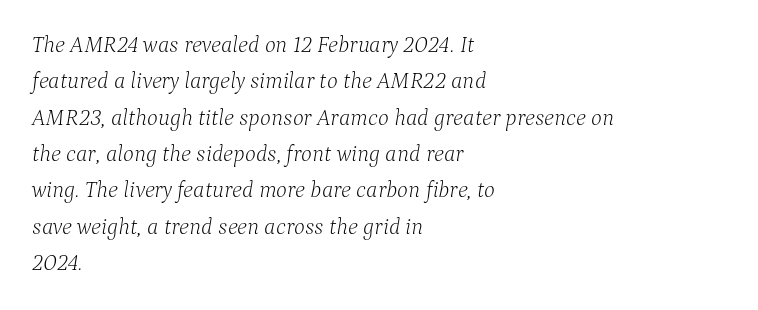
{"italic": "yes", "lean": "right", "slant_degrees": 9, "bold": "no", "underline": "no", "align": "left", "line_spacing": "normal", "line_spacing_ratio": 1.58, "letter_spacing": "normal", "letter_spacing_em": 0.0, "glyph_px": 23}
